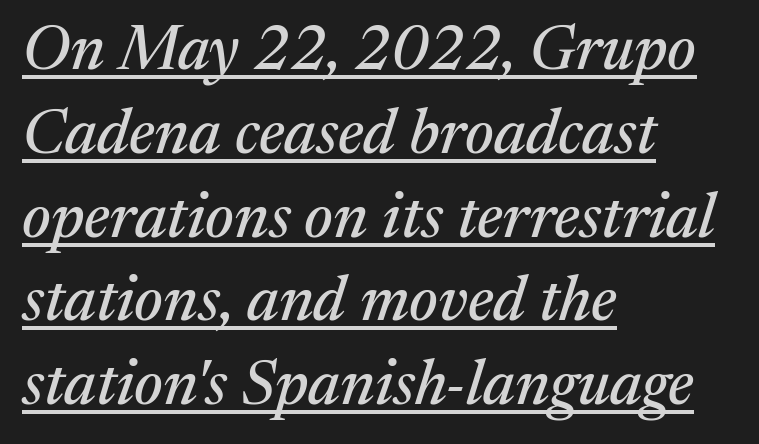
{"serif": "yes", "italic": "yes", "lean": "right", "slant_degrees": 17, "width": "normal", "stroke_contrast": "medium", "x_height": "medium", "monospaced": "no", "underline": "yes", "align": "left", "line_spacing": "normal", "line_spacing_ratio": 1.33, "letter_spacing": "normal", "letter_spacing_em": 0.0, "glyph_px": 63}
